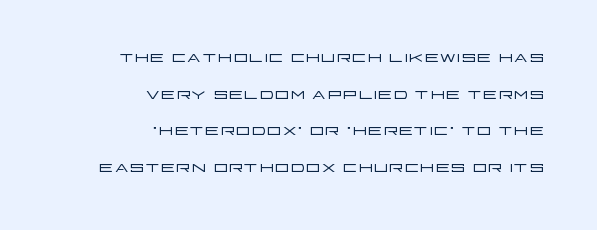
{"italic": "no", "bold": "no", "underline": "no", "align": "right", "line_spacing": "normal", "line_spacing_ratio": 1.59, "letter_spacing": "normal", "letter_spacing_em": 0.0, "glyph_px": 23}
